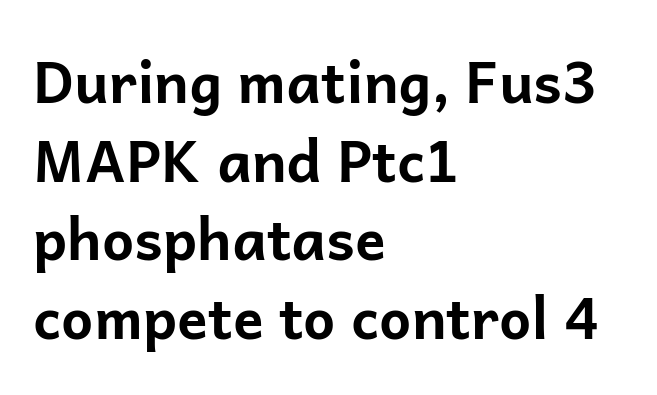
{"serif": "no", "italic": "no", "bold": "yes", "weight": "bold", "width": "normal", "stroke_contrast": "low", "x_height": "medium", "monospaced": "no", "underline": "no", "align": "left", "line_spacing": "normal", "line_spacing_ratio": 1.38, "letter_spacing": "normal", "letter_spacing_em": 0.0, "glyph_px": 57}
